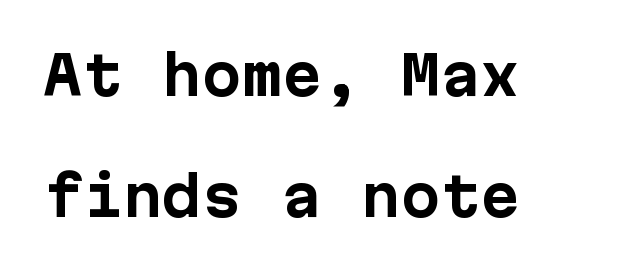
{"serif": "no", "italic": "no", "bold": "yes", "weight": "bold", "width": "normal", "stroke_contrast": "low", "x_height": "medium", "underline": "no", "align": "left", "line_spacing": "loose", "line_spacing_ratio": 2.28, "letter_spacing": "normal", "letter_spacing_em": 0.0, "glyph_px": 53}
